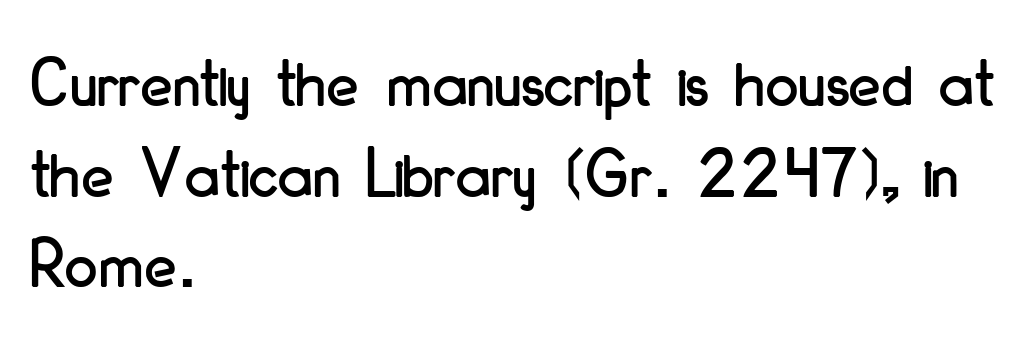
Spacing verdict: proportional, widths tailored to each character. Look at the bottom of the vertical strokes: they stop flat, with no serifs. Any mark beneath the type? The region is blank. Notice how the passage keeps a crisp vertical edge on the left only. Unlike italic type, these characters show no tilt at all.
